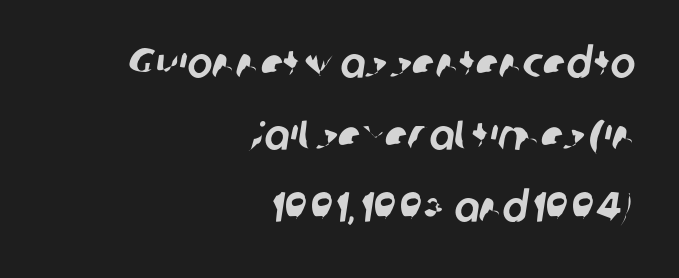
The image shows 42 px sans-serif type; set right-aligned, line spacing 1.72x, normal letter spacing, not underlined; low stroke contrast and a medium x-height.
